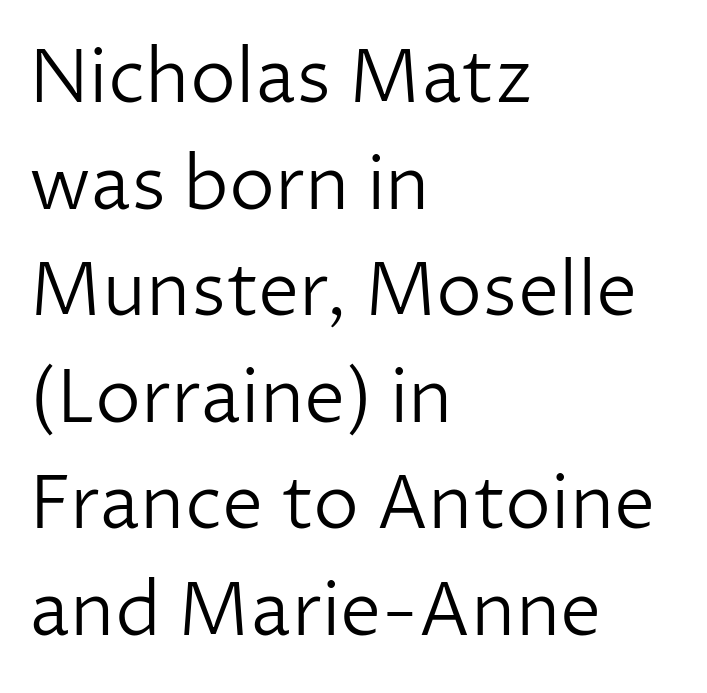
{"serif": "no", "italic": "no", "bold": "no", "weight": "light", "width": "normal", "stroke_contrast": "low", "x_height": "medium", "monospaced": "no", "underline": "no", "align": "left", "line_spacing": "normal", "line_spacing_ratio": 1.44, "letter_spacing": "normal", "letter_spacing_em": 0.0, "glyph_px": 74}
